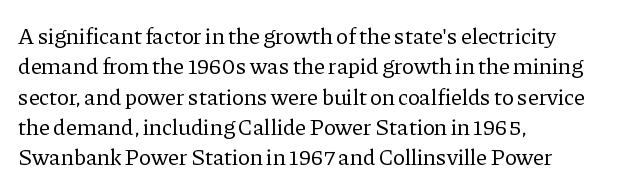
The image shows 23 px text type, upright; set left-aligned, normal line spacing (1.32x), normal letter spacing, not underlined.
